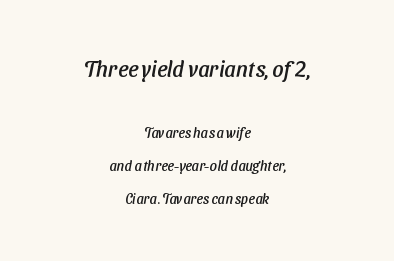
The image shows 22 px text type; set centered, loose line spacing (2.34x), normal letter spacing, not underlined; the first (top) block is 1.57x larger.
